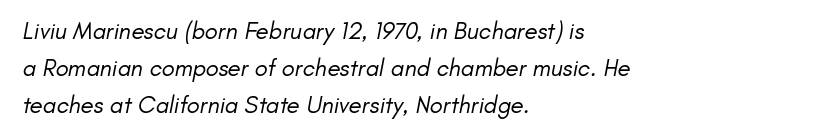
Glance below the letters and you will spot only blank space. The weight tops out at a normal text grade. Caption: standard tracking, unaltered. Short and long lines alike share a common starting point at left.
